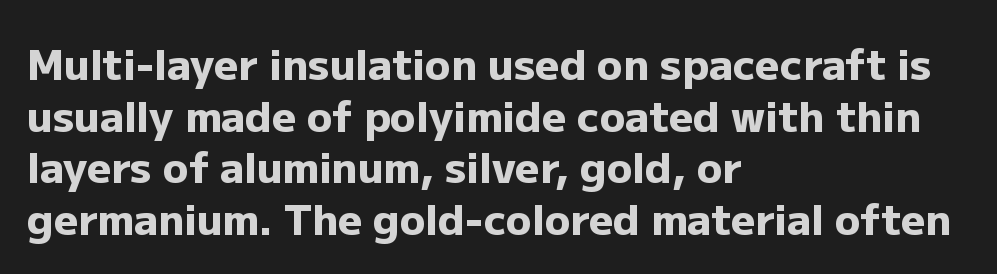
Q: Is the text bold? A: Yes.
Q: Is the text italic (slanted)? A: No, it is upright.
Q: Is the typeface a serif or a sans-serif typeface? A: Sans-serif.
Q: Is the text underlined? A: No.
Q: How is the paragraph aligned? A: Left-aligned.
Q: Is the spacing between letters normal or unusually wide? A: Normal.
Q: Width (condensed, normal, or wide)? A: Normal.
Q: Stroke contrast? A: Low.
Q: x-height? A: Medium.
Q: Monospaced? A: No.
